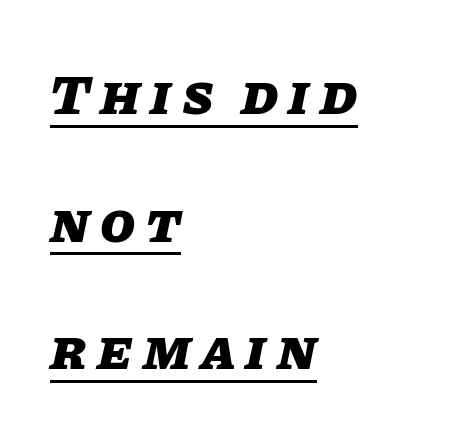
The image shows 57 px heavy type, italic (leaning right); set left-aligned, loose line spacing (2.24x), underlined; low stroke contrast and a large x-height.
